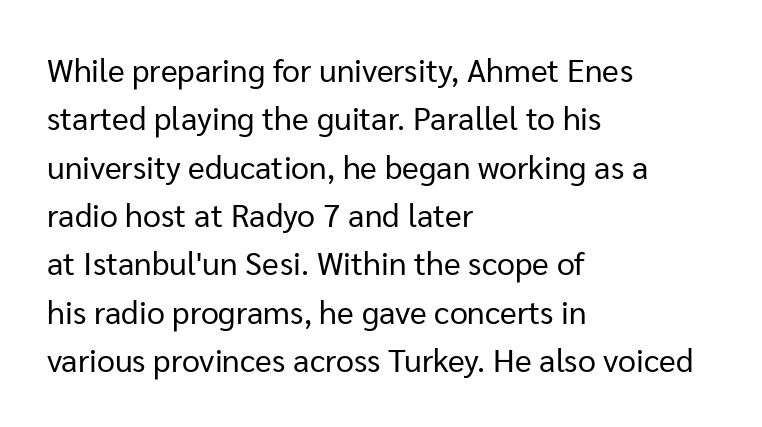
The rendering anchors every line to the left-hand side. Weight: regular or lighter. No italicization has been applied; the sample stays upright. Unlike a traditional serif, this face leaves its strokes unadorned. Underline: absent. Spacing verdict: proportional, widths tailored to each character.
